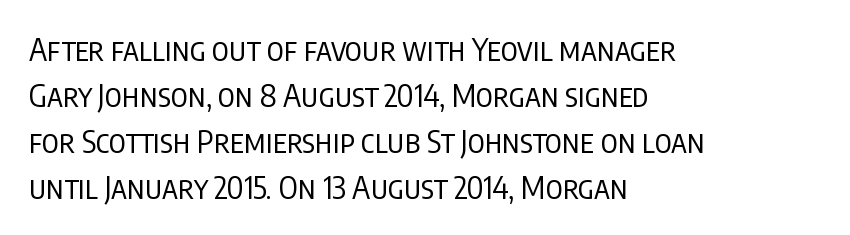
Q: Is the text bold? A: No.
Q: Is the text italic (slanted)? A: No, it is upright.
Q: Is the typeface a serif or a sans-serif typeface? A: Sans-serif.
Q: Is the text underlined? A: No.
Q: How is the paragraph aligned? A: Left-aligned.
Q: Is the spacing between letters normal or unusually wide? A: Normal.
Q: Is the spacing between lines tight, normal or loose? A: Normal.
Q: Width (condensed, normal, or wide)? A: Condensed.
Q: Stroke contrast? A: Low.
Q: x-height? A: Large.
Q: Monospaced? A: No.
